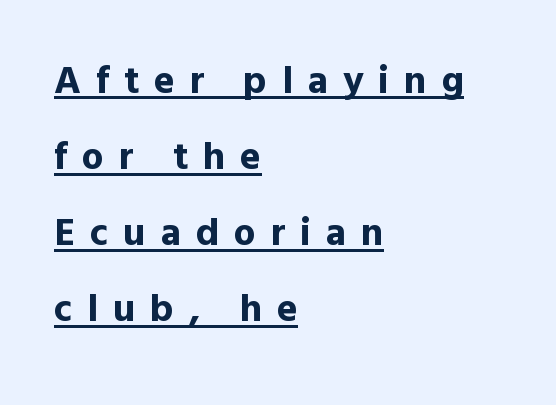
Beneath each row of characters lies a ruled line. These words are printed bold, with thick strokes throughout. Reading down the column, the eye jumps a long way to each next line. Tracking here is generous; glyphs stand well apart from one another. Ordinary non-slanted type is in use. A student would call this left alignment; a typographer would say flush left, rag right.
